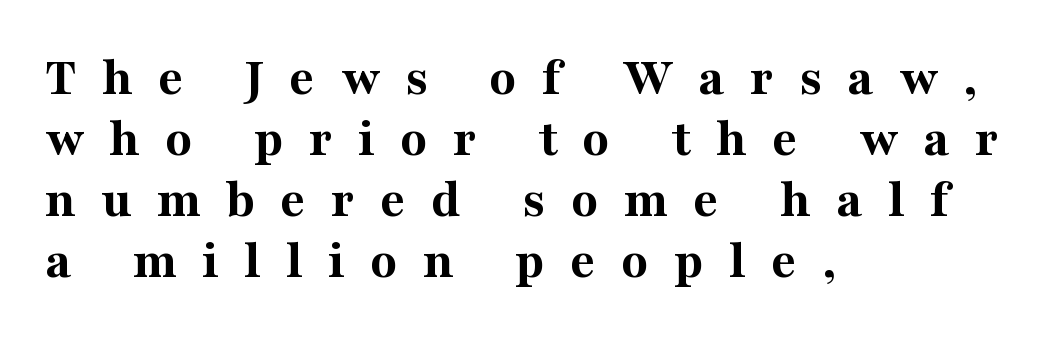
The passage shown is typeset with a serif family. Reading down the column, the eye jumps only a short way to each next line. The passage is arranged the way most books set body copy — flush left. This rendering widens character spacing well past its baseline value. This sample uses an upright cut, with every glyph sitting square on the baseline. Descenders are the only things crossing below the line.
